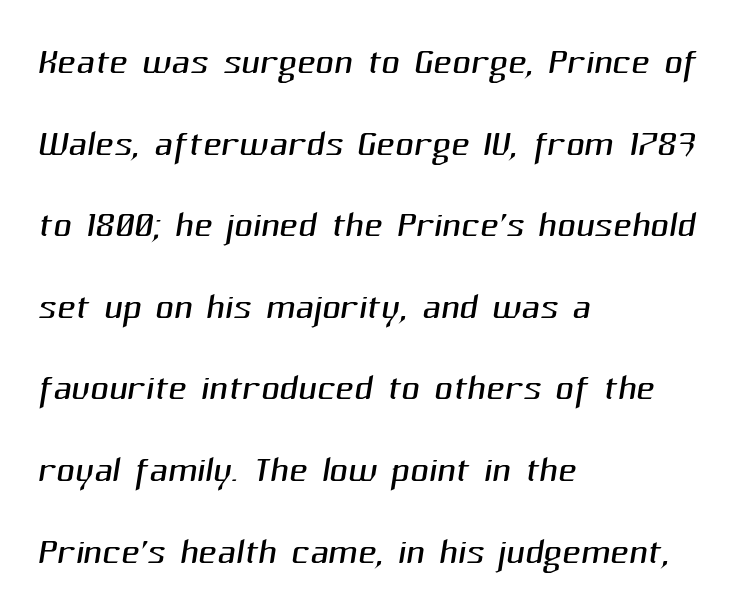
The image shows 51 px light sans-serif type; set left-aligned, normal line spacing (1.6x), normal letter spacing, not underlined; medium stroke contrast and a medium x-height.
